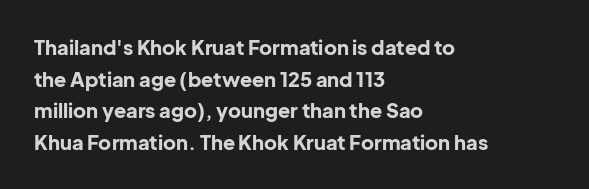
{"italic": "no", "bold": "yes", "underline": "no", "align": "left", "line_spacing": "normal", "line_spacing_ratio": 1.58, "letter_spacing": "normal", "letter_spacing_em": 0.0, "glyph_px": 20}
